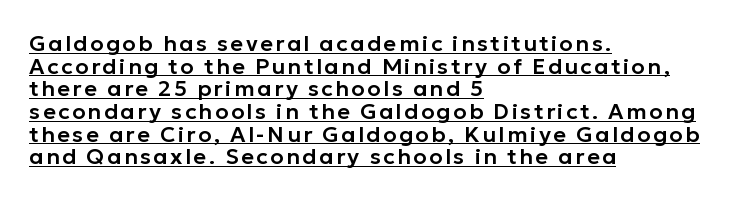
Line beginnings align vertically; line endings do not. You can tell it's not italic because the verticals are truly vertical. Regarding leading, the lines here are crowded together. Underlined type.
